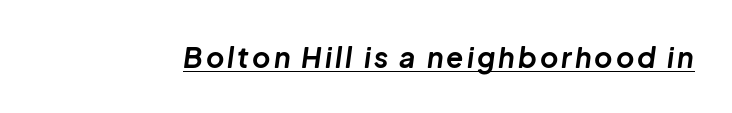
The image shows 28 px bold type, italic (leaning right); set underlined; low stroke contrast and a medium x-height.
